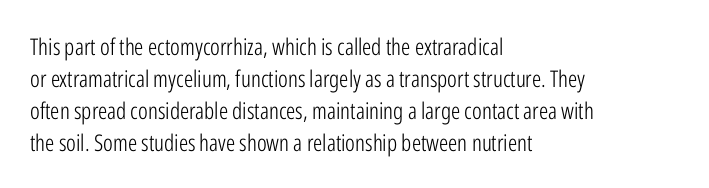
Q: Is the text bold? A: No.
Q: Is the text italic (slanted)? A: No, it is upright.
Q: Is the text underlined? A: No.
Q: How is the paragraph aligned? A: Left-aligned.
Q: Is the spacing between letters normal or unusually wide? A: Normal.
Q: Is the spacing between lines tight, normal or loose? A: Normal.
